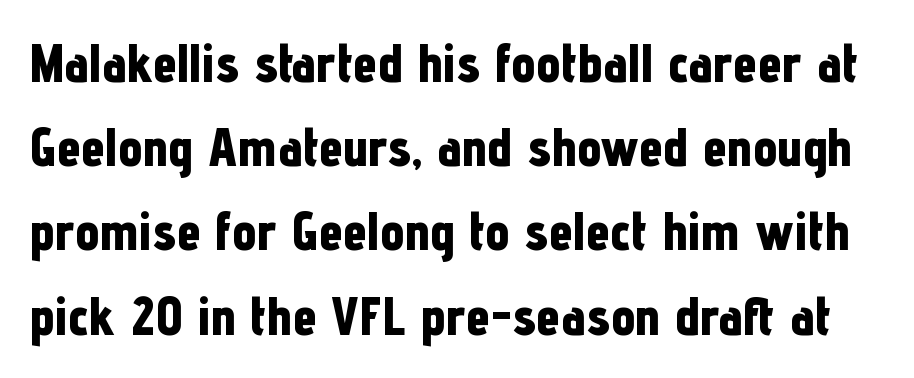
{"serif": "no", "italic": "no", "bold": "yes", "weight": "bold", "width": "condensed", "stroke_contrast": "low", "x_height": "medium", "monospaced": "no", "underline": "no", "line_spacing": "normal", "line_spacing_ratio": 1.56, "letter_spacing": "normal", "letter_spacing_em": 0.0, "glyph_px": 54}
